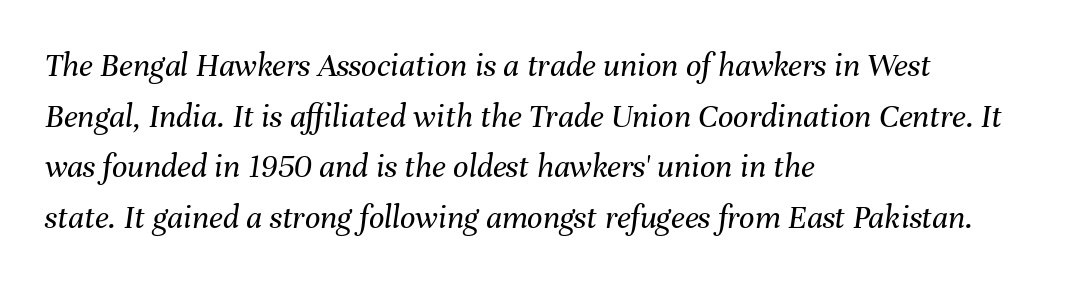
{"italic": "yes", "lean": "right", "slant_degrees": 8, "bold": "no", "weight": "regular", "width": "normal", "stroke_contrast": "medium", "x_height": "medium", "monospaced": "no", "underline": "no", "align": "left", "line_spacing": "normal", "line_spacing_ratio": 1.49, "letter_spacing": "normal", "letter_spacing_em": 0.0, "glyph_px": 34}
